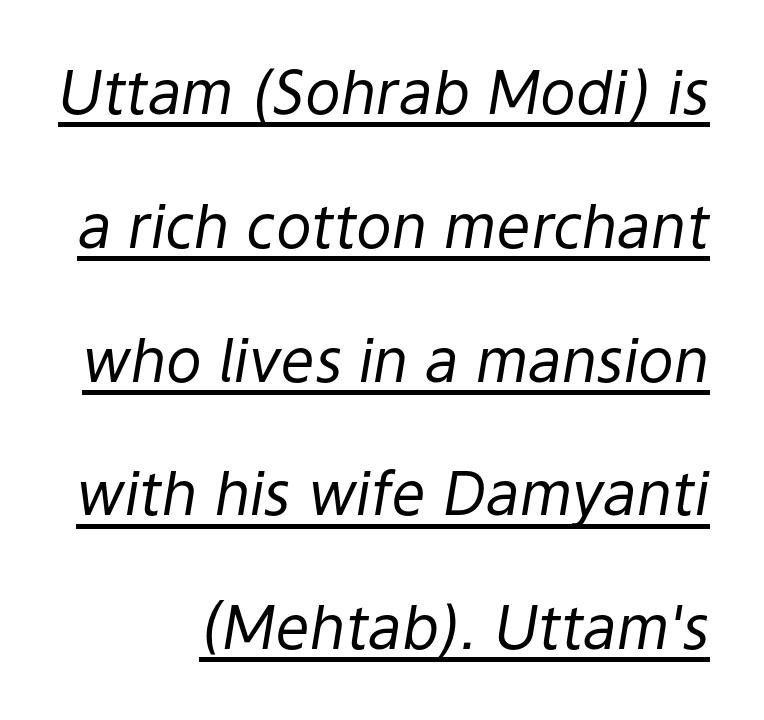
Q: Is the text bold? A: No.
Q: Is the text italic (slanted)? A: Yes, it leans right by about 9 degrees.
Q: Is the text underlined? A: Yes.
Q: Is the spacing between letters normal or unusually wide? A: Normal.
Q: Is the spacing between lines tight, normal or loose? A: Loose.
Q: Width (condensed, normal, or wide)? A: Normal.
Q: Stroke contrast? A: Low.
Q: x-height? A: Medium.
Q: Monospaced? A: No.
